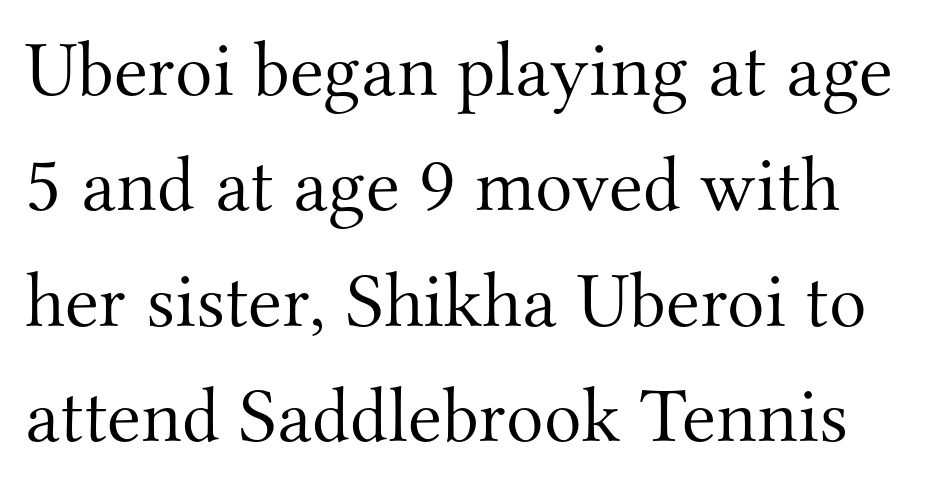
Glyph-to-glyph distance matches everyday printed text. Each new line begins a customary step beneath the previous one. The words here are not underlined. Do the letters lean? They stand straight. The face looks like a standard text weight, possibly lighter.
